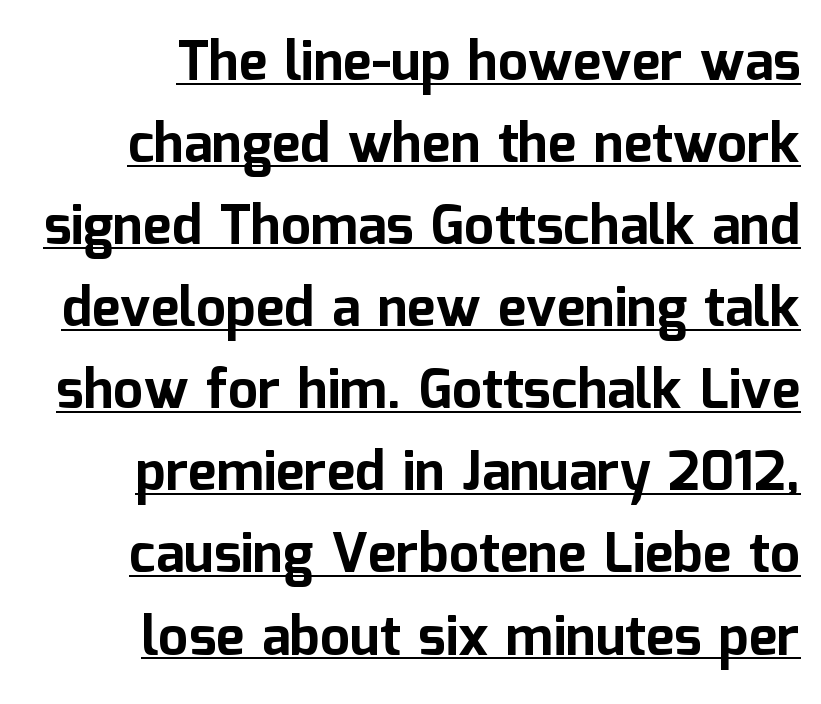
The image shows 54 px bold sans-serif type, upright; set right-aligned, normal line spacing (1.52x), normal letter spacing, underlined; low stroke contrast and a medium x-height.
